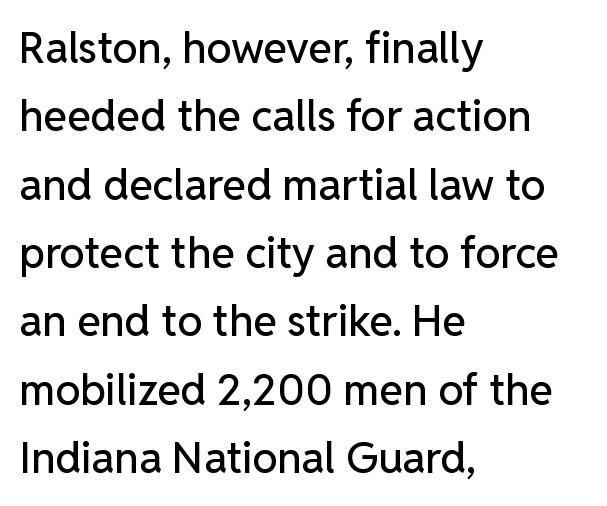
The image shows 43 px sans-serif type, upright; set left-aligned, normal line spacing (1.59x), normal letter spacing, not underlined; low stroke contrast and a medium x-height.
